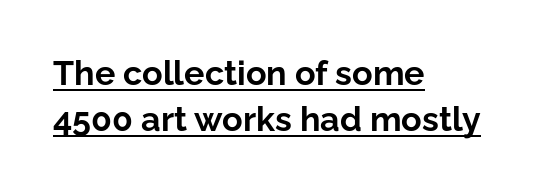
Q: Is the text bold? A: Yes.
Q: Is the text italic (slanted)? A: No, it is upright.
Q: Is the typeface a serif or a sans-serif typeface? A: Sans-serif.
Q: Is the text underlined? A: Yes.
Q: How is the paragraph aligned? A: Left-aligned.
Q: Is the spacing between letters normal or unusually wide? A: Normal.
Q: Is the spacing between lines tight, normal or loose? A: Normal.
Q: Width (condensed, normal, or wide)? A: Normal.
Q: Stroke contrast? A: Low.
Q: x-height? A: Medium.
Q: Monospaced? A: No.
